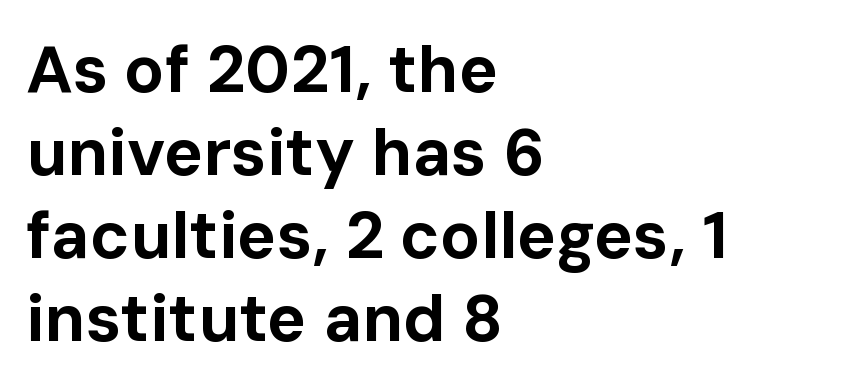
{"serif": "no", "italic": "no", "bold": "yes", "weight": "bold", "width": "normal", "stroke_contrast": "low", "x_height": "medium", "monospaced": "no", "underline": "no", "align": "left", "line_spacing": "normal", "line_spacing_ratio": 1.26, "letter_spacing": "normal", "letter_spacing_em": 0.0, "glyph_px": 66}
